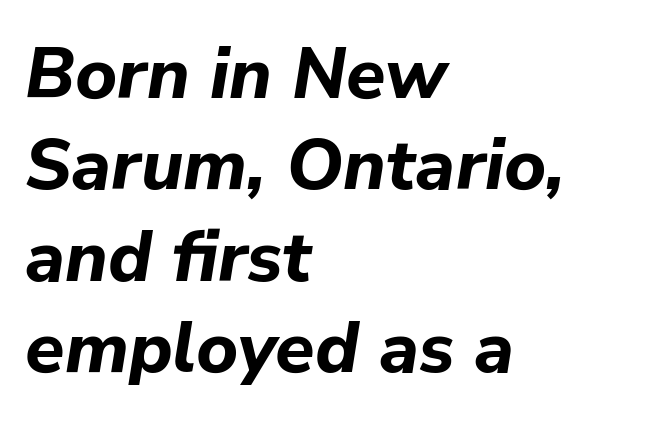
The image shows 72 px bold type, italic (leaning right); set left-aligned, normal line spacing (1.27x), normal letter spacing, not underlined; low stroke contrast and a medium x-height.
